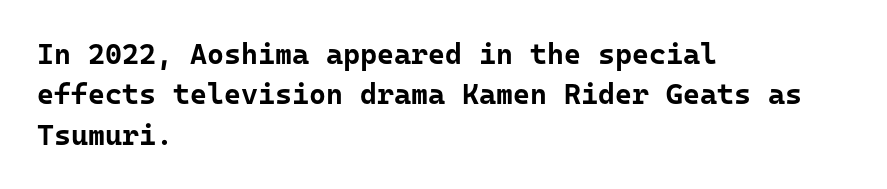
{"serif": "no", "italic": "no", "bold": "yes", "weight": "bold", "width": "normal", "stroke_contrast": "low", "x_height": "medium", "monospaced": "yes", "underline": "no", "align": "left", "line_spacing": "normal", "line_spacing_ratio": 1.39, "letter_spacing": "normal", "letter_spacing_em": 0.0, "glyph_px": 29}
